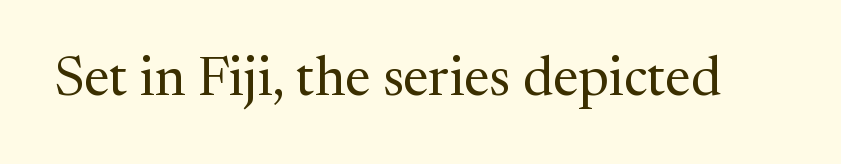
The image shows 55 px regular-weight serif type, upright; set normal letter spacing, not underlined; medium stroke contrast and a medium x-height.
